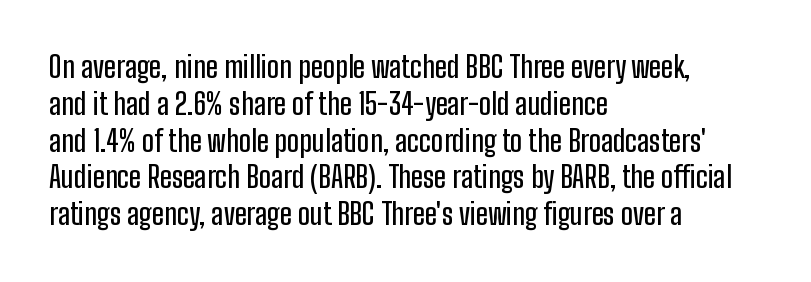
Q: Is the text italic (slanted)? A: No, it is upright.
Q: Is the typeface a serif or a sans-serif typeface? A: Sans-serif.
Q: Is the text underlined? A: No.
Q: How is the paragraph aligned? A: Left-aligned.
Q: Is the spacing between letters normal or unusually wide? A: Normal.
Q: Is the spacing between lines tight, normal or loose? A: Normal.
Q: Width (condensed, normal, or wide)? A: Condensed.
Q: Stroke contrast? A: Low.
Q: x-height? A: Medium.
Q: Monospaced? A: No.
